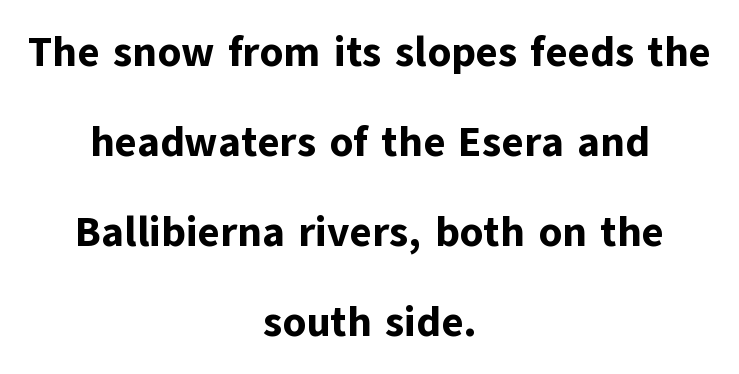
{"serif": "no", "italic": "no", "bold": "yes", "weight": "bold", "width": "normal", "stroke_contrast": "low", "x_height": "medium", "monospaced": "no", "underline": "no", "align": "center", "line_spacing": "loose", "line_spacing_ratio": 2.14, "letter_spacing": "normal", "letter_spacing_em": 0.0, "glyph_px": 42}
